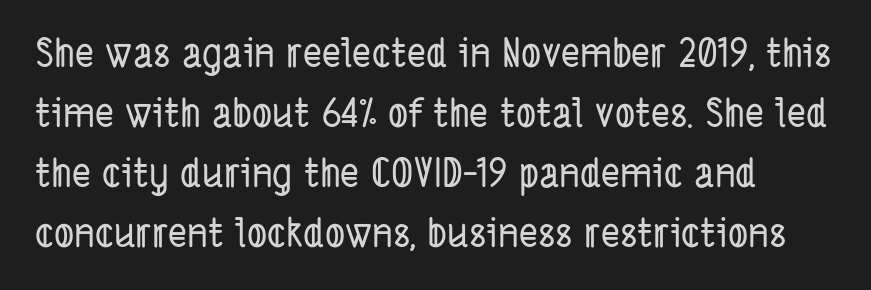
{"serif": "no", "width": "condensed", "stroke_contrast": "low", "x_height": "medium", "monospaced": "no", "underline": "no", "line_spacing": "normal", "line_spacing_ratio": 1.5, "letter_spacing": "normal", "letter_spacing_em": 0.0, "glyph_px": 40}
